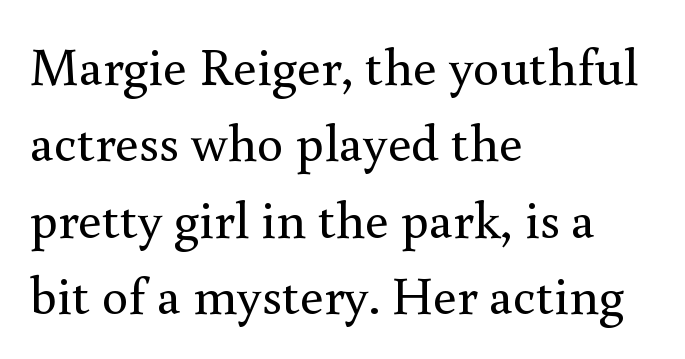
{"serif": "yes", "italic": "no", "bold": "no", "weight": "regular", "width": "normal", "x_height": "small", "monospaced": "no", "underline": "no", "align": "left", "line_spacing": "normal", "line_spacing_ratio": 1.44, "letter_spacing": "normal", "letter_spacing_em": 0.0, "glyph_px": 53}
